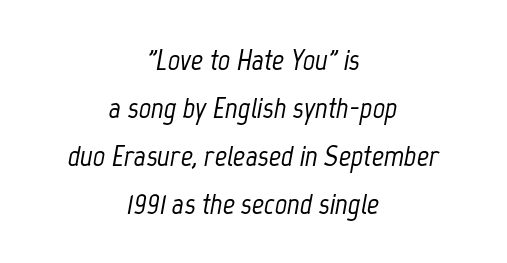
{"italic": "yes", "lean": "right", "slant_degrees": 12, "width": "condensed", "stroke_contrast": "low", "x_height": "medium", "monospaced": "no", "underline": "no", "align": "center", "line_spacing": "normal", "line_spacing_ratio": 1.6, "letter_spacing": "normal", "letter_spacing_em": 0.0, "glyph_px": 30}
